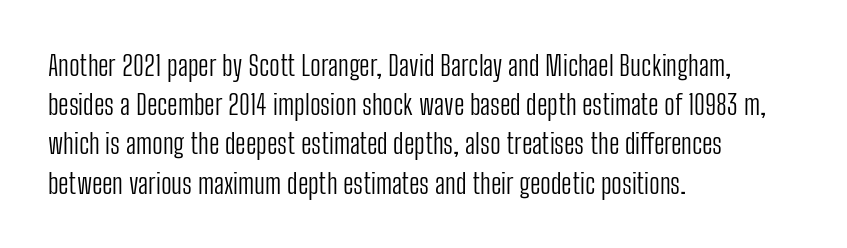
{"serif": "no", "italic": "no", "bold": "no", "weight": "light", "width": "condensed", "stroke_contrast": "low", "x_height": "medium", "monospaced": "no", "underline": "no", "align": "left", "line_spacing": "normal", "line_spacing_ratio": 1.4, "letter_spacing": "normal", "letter_spacing_em": 0.0, "glyph_px": 28}
